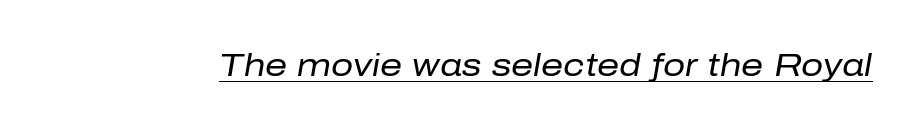
The image shows 31 px regular-weight type, italic (leaning right); set normal letter spacing, underlined; low stroke contrast and a medium x-height.
